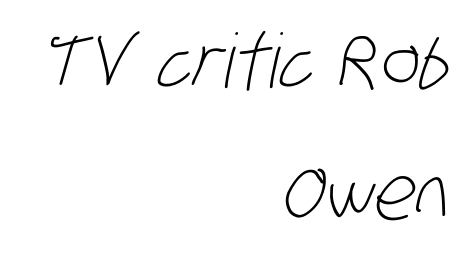
The image shows 75 px light, condensed sans-serif type; set right-aligned, line spacing 1.77x, normal letter spacing, not underlined; low stroke contrast and a large x-height.
